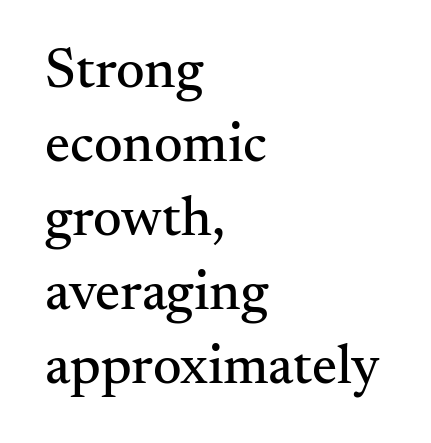
All the whitespace from short lines collects on the right. Classification — serif. Underlining? Definitely not there. The type is set solid horizontally, with unmodified tracking. The font's upright variant was chosen for this text. Regular leading.
